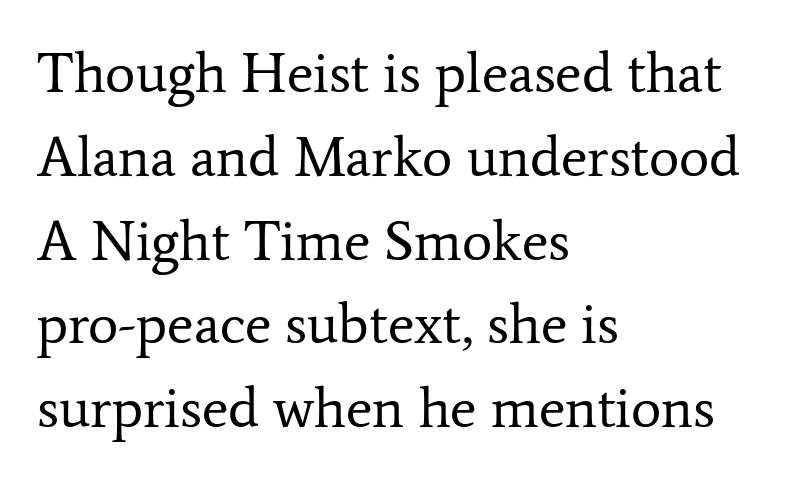
The horizontal fit of the characters is conventional and even. Casual observation: everything's shoved over to the left. Weight: in the light-to-regular range. The gap between lines stays unmarked.
